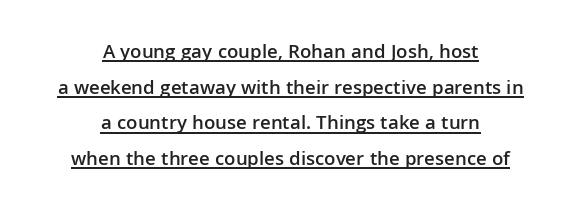
{"italic": "no", "bold": "semi", "underline": "yes", "align": "center", "line_spacing_ratio": 1.78, "letter_spacing": "normal", "letter_spacing_em": 0.0, "glyph_px": 20}
